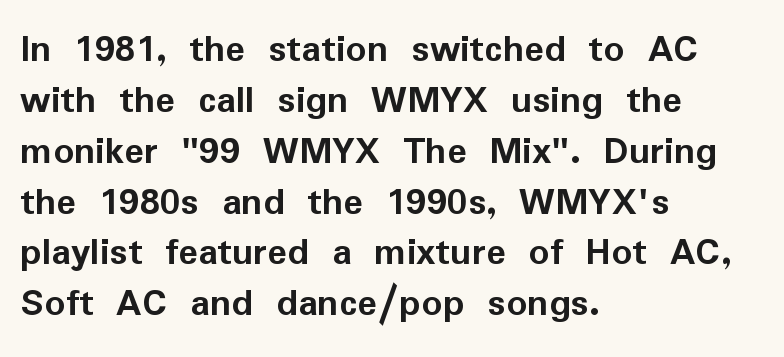
On the weight axis this lands at bold, roughly 700. Caption: standard tracking, unaltered. You could not count columns in this text — the font is proportionally spaced. Bare-footed words on every line. The face used here is a sans, in the tradition of grotesques and geometrics. Nope, not italic — everything's standing straight.
